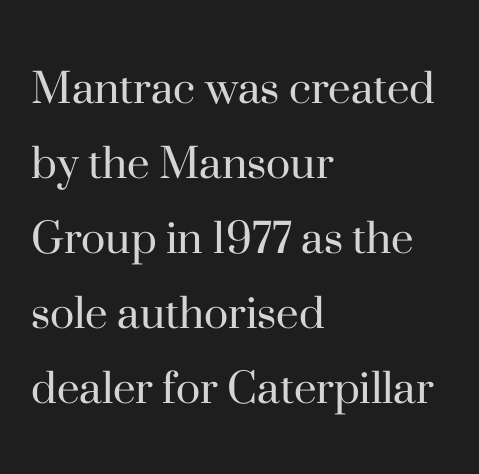
The image shows 51 px regular-weight serif type, upright; set left-aligned, normal line spacing (1.47x), normal letter spacing, not underlined; high stroke contrast and a small x-height.
